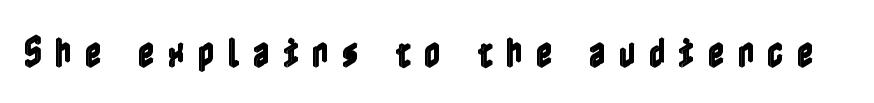
The image shows 33 px condensed type, upright; set unusually wide letter spacing (+0.38 em), not underlined; a medium x-height.
